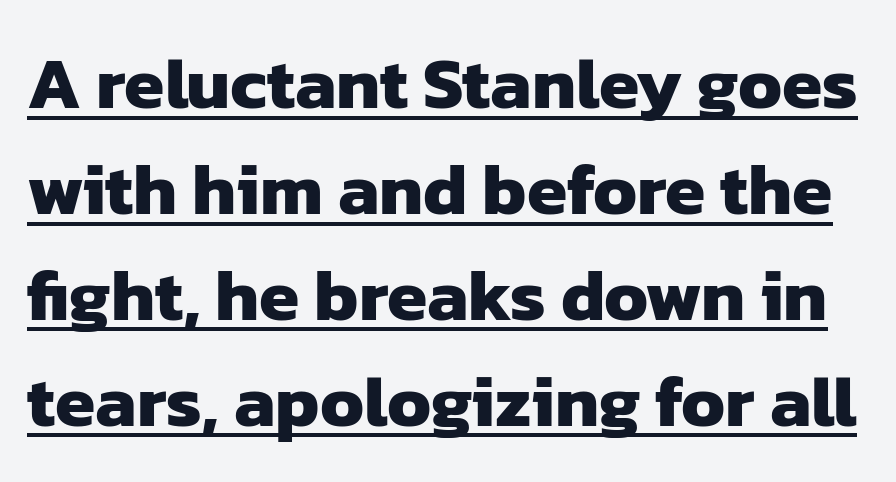
This sample uses plain, unmodified letter spacing. What weight is shown? A full bold with thick strokes. Looks like regular typesetting: each glyph gets only the width it needs. The vertical gap from one line to the next is medium. Letterform terminals end flat and unadorned throughout the passage.
